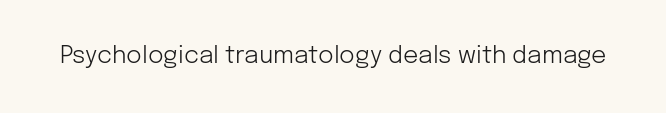
The image shows 24 px text type, upright; set normal letter spacing, not underlined.
